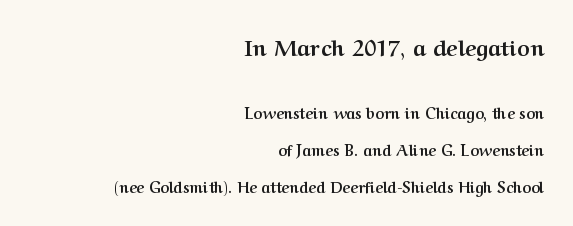
The image shows 22 px bold type, upright; set right-aligned, loose line spacing (2.45x), normal letter spacing, not underlined; the first (top) block is 1.47x larger.
